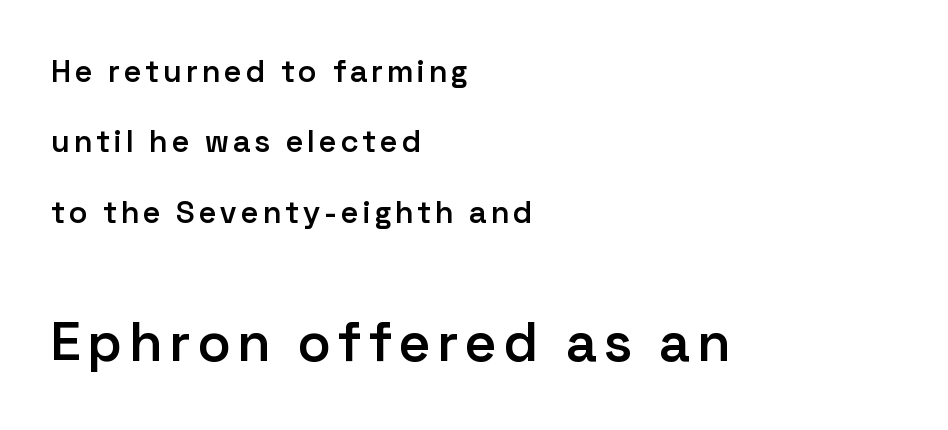
Letterform terminals end flat and unadorned throughout the passage. This sample uses an upright cut, with every glyph sitting square on the baseline. How would I describe the line gaps? Wide and relaxed. Has an underline been added? It has not.
